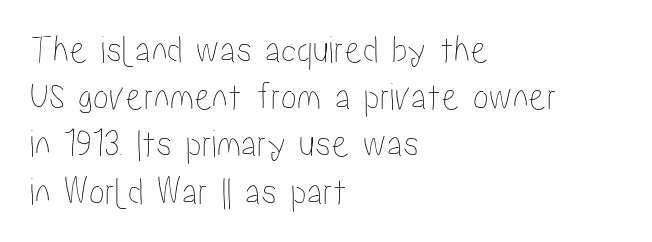
What stands out about the letter spacing? Nothing — it is the standard amount. A typesetter would call this proportional, since set widths differ per character. A roman cut, with each character standing at attention. Line starts are locked; line ends wander. Type without underlining.
